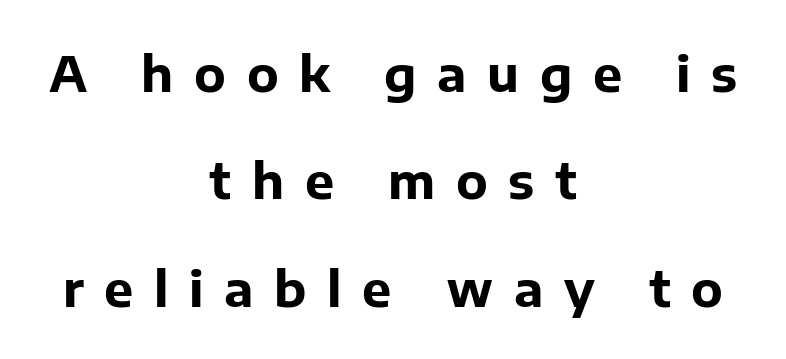
Compared with typical paragraphs, the rows here are farther apart. The space directly below the letters is spotless. The passage shown is typed in a proportional face where columns would drift. How heavy is the stroke? Heavy — this is a bold.
